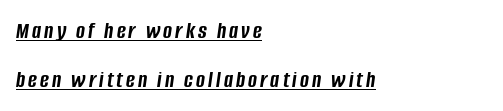
Q: Is the text bold? A: Yes.
Q: Is the text italic (slanted)? A: Yes, it leans right by about 8 degrees.
Q: Is the text underlined? A: Yes.
Q: How is the paragraph aligned? A: Left-aligned.
Q: Is the spacing between lines tight, normal or loose? A: Loose.
